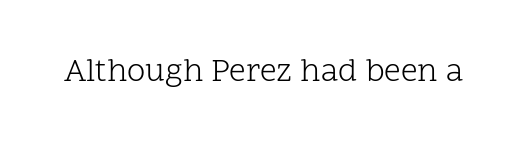
{"serif": "yes", "italic": "no", "bold": "no", "weight": "light", "width": "normal", "stroke_contrast": "low", "x_height": "medium", "monospaced": "no", "underline": "no", "letter_spacing": "normal", "letter_spacing_em": 0.0, "glyph_px": 33}
